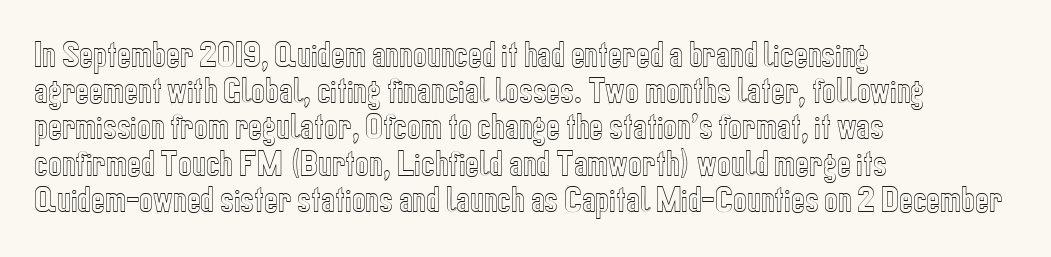
Observe the ordinary spacing: letters are neighbours, not strangers. Nobody drew a line under any word here. This sample keeps an unexceptional amount of space between lines. The rendering anchors every line to the left-hand side. Here the designer chose a conventional face with non-uniform glyph widths. A roman cut, with each character standing at attention.
